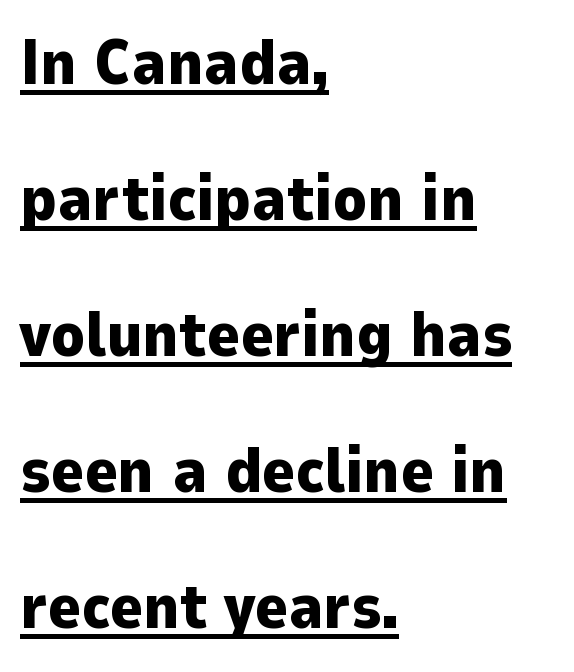
The image shows 63 px heavy sans-serif type, upright; set left-aligned, loose line spacing (2.16x), normal letter spacing, underlined; low stroke contrast and a medium x-height.
